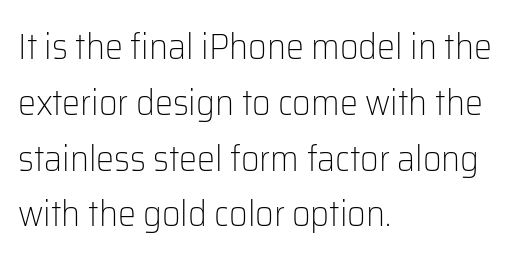
Q: Is the text bold? A: No.
Q: Is the text italic (slanted)? A: No, it is upright.
Q: Is the typeface a serif or a sans-serif typeface? A: Sans-serif.
Q: Is the text underlined? A: No.
Q: How is the paragraph aligned? A: Left-aligned.
Q: Is the spacing between letters normal or unusually wide? A: Normal.
Q: Is the spacing between lines tight, normal or loose? A: Normal.
Q: Width (condensed, normal, or wide)? A: Normal.
Q: Stroke contrast? A: Low.
Q: x-height? A: Medium.
Q: Monospaced? A: No.
